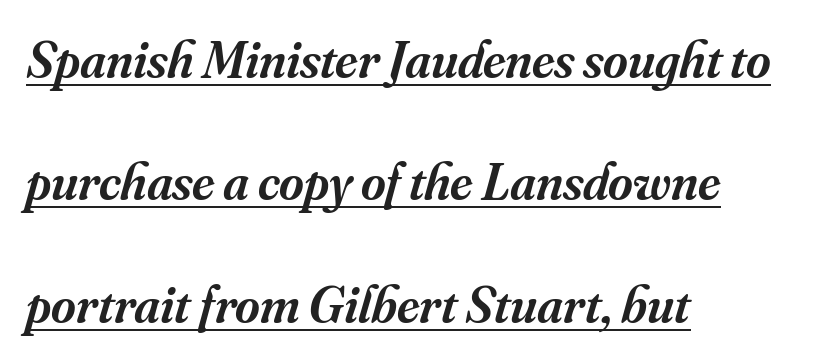
Q: Is the text bold? A: Semi-bold.
Q: Is the text italic (slanted)? A: Yes, it leans right by about 16 degrees.
Q: Is the typeface a serif or a sans-serif typeface? A: Serif.
Q: Is the text underlined? A: Yes.
Q: How is the paragraph aligned? A: Left-aligned.
Q: Is the spacing between letters normal or unusually wide? A: Normal.
Q: Is the spacing between lines tight, normal or loose? A: Loose.
Q: Width (condensed, normal, or wide)? A: Normal.
Q: Stroke contrast? A: Medium.
Q: x-height? A: Small.
Q: Monospaced? A: No.
